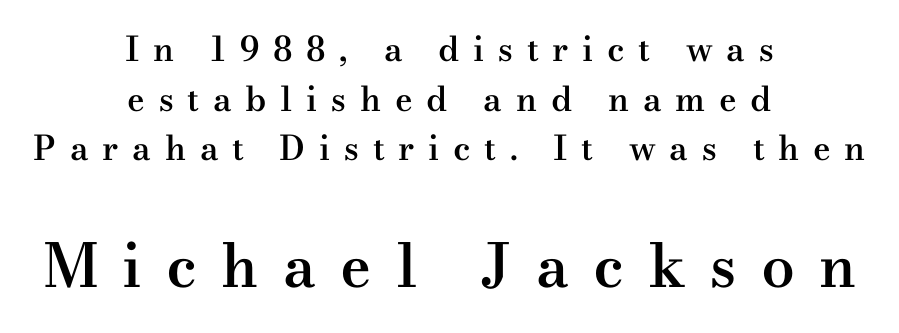
{"serif": "yes", "italic": "no", "bold": "semi", "weight": "semibold", "width": "wide", "stroke_contrast": "medium", "x_height": "small", "monospaced": "no", "underline": "no", "align": "center", "line_spacing": "normal", "line_spacing_ratio": 1.46, "letter_spacing": "wide", "letter_spacing_em": 0.4, "larger_block": "second", "size_ratio": 1.76, "glyph_px": 60}
